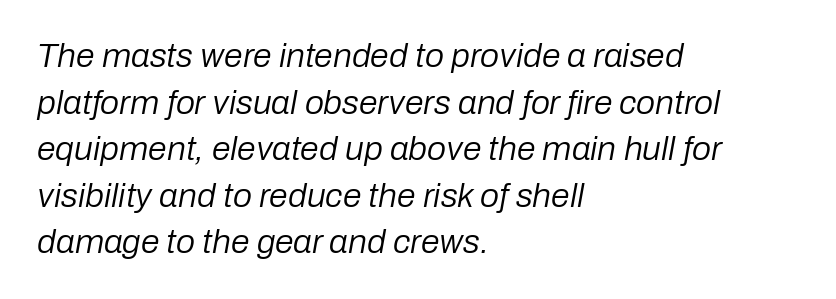
Q: Is the text bold? A: No.
Q: Is the text italic (slanted)? A: Yes, it leans right by about 10 degrees.
Q: Is the text underlined? A: No.
Q: How is the paragraph aligned? A: Left-aligned.
Q: Is the spacing between letters normal or unusually wide? A: Normal.
Q: Is the spacing between lines tight, normal or loose? A: Normal.
Q: Width (condensed, normal, or wide)? A: Normal.
Q: Stroke contrast? A: Low.
Q: x-height? A: Medium.
Q: Monospaced? A: No.
